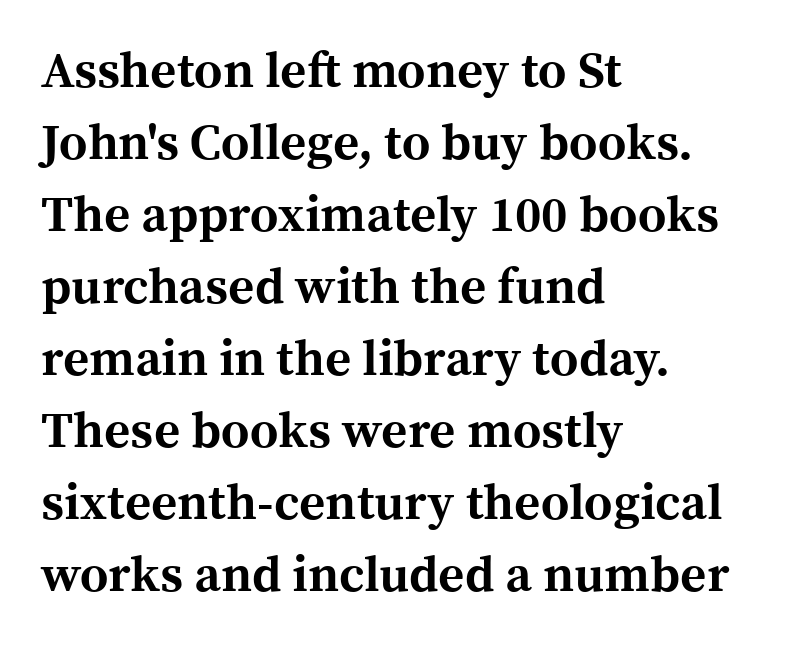
Q: Is the text bold? A: Yes.
Q: Is the text italic (slanted)? A: No, it is upright.
Q: Is the typeface a serif or a sans-serif typeface? A: Serif.
Q: Is the text underlined? A: No.
Q: How is the paragraph aligned? A: Left-aligned.
Q: Is the spacing between letters normal or unusually wide? A: Normal.
Q: Is the spacing between lines tight, normal or loose? A: Normal.
Q: Width (condensed, normal, or wide)? A: Normal.
Q: x-height? A: Medium.
Q: Monospaced? A: No.
